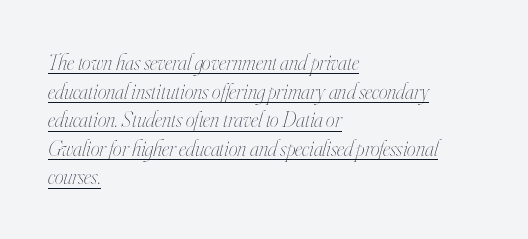
{"italic": "yes", "lean": "right", "slant_degrees": 16, "bold": "no", "underline": "yes", "align": "left", "line_spacing": "normal", "line_spacing_ratio": 1.3, "letter_spacing": "normal", "letter_spacing_em": 0.0, "glyph_px": 22}
